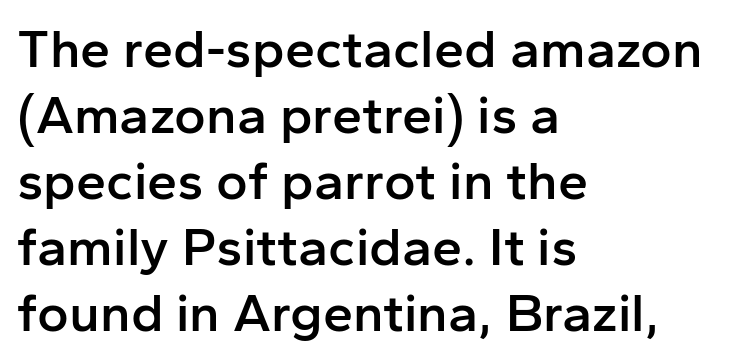
The image shows 54 px semibold sans-serif type, upright; set left-aligned, line spacing 1.22x, normal letter spacing, not underlined; low stroke contrast and a medium x-height.
